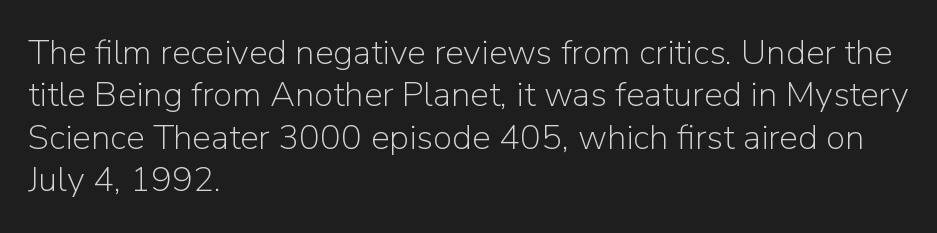
The image shows 35 px light sans-serif type, upright; set left-aligned, line spacing 1.21x, normal letter spacing, not underlined; low stroke contrast and a medium x-height.
